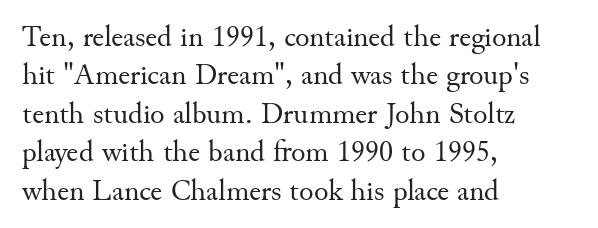
The image shows 30 px regular-weight serif type, upright; set left-aligned, normal line spacing (1.28x), normal letter spacing, not underlined; medium stroke contrast and a small x-height.
